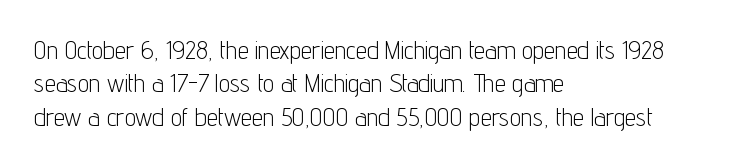
Q: Is the text bold? A: No.
Q: Is the text italic (slanted)? A: No, it is upright.
Q: Is the text underlined? A: No.
Q: How is the paragraph aligned? A: Left-aligned.
Q: Is the spacing between letters normal or unusually wide? A: Normal.
Q: Is the spacing between lines tight, normal or loose? A: Normal.
